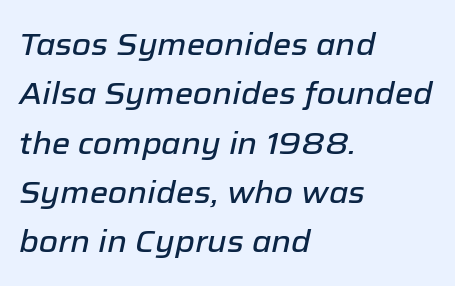
The image shows 31 px text type, italic (leaning right); set left-aligned, normal line spacing (1.59x), normal letter spacing, not underlined; low stroke contrast and a medium x-height.
